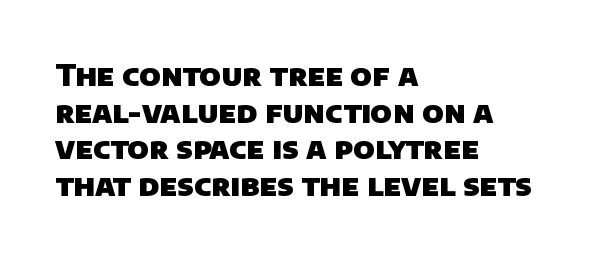
Q: Is the text bold? A: Yes.
Q: Is the typeface a serif or a sans-serif typeface? A: Sans-serif.
Q: Is the text underlined? A: No.
Q: How is the paragraph aligned? A: Left-aligned.
Q: Is the spacing between letters normal or unusually wide? A: Normal.
Q: Width (condensed, normal, or wide)? A: Normal.
Q: Stroke contrast? A: Low.
Q: x-height? A: Large.
Q: Monospaced? A: No.
